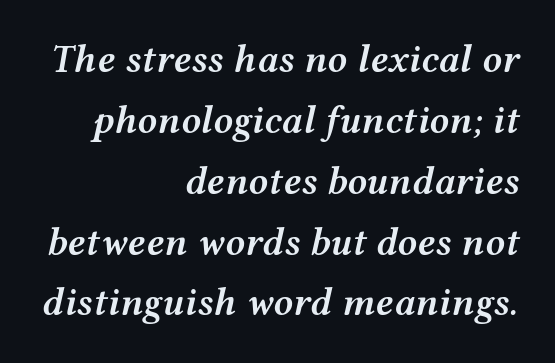
Q: Is the text bold? A: Semi-bold.
Q: Is the text italic (slanted)? A: Yes, it leans right by about 12 degrees.
Q: Is the text underlined? A: No.
Q: How is the paragraph aligned? A: Right-aligned.
Q: Is the spacing between letters normal or unusually wide? A: Normal.
Q: Is the spacing between lines tight, normal or loose? A: Normal.
Q: Width (condensed, normal, or wide)? A: Wide.
Q: Stroke contrast? A: Medium.
Q: x-height? A: Medium.
Q: Monospaced? A: No.
